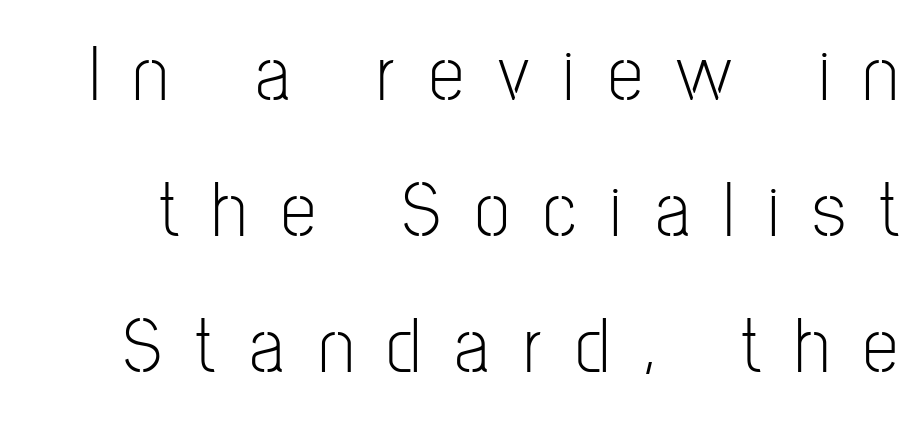
The image shows 79 px light, condensed sans-serif type, upright; set line spacing 1.72x, unusually wide letter spacing (+0.43 em), not underlined; low stroke contrast and a medium x-height.
